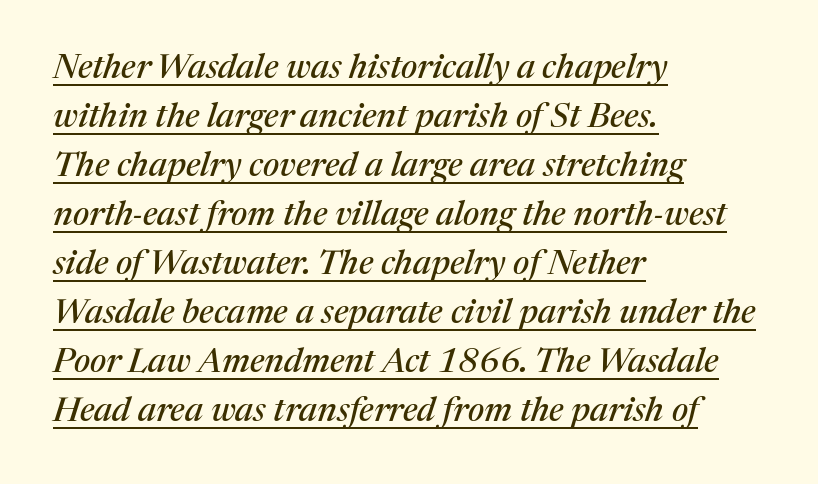
The image shows 34 px serif type, italic (leaning right); set left-aligned, normal line spacing (1.44x), normal letter spacing, underlined; medium stroke contrast and a medium x-height.
